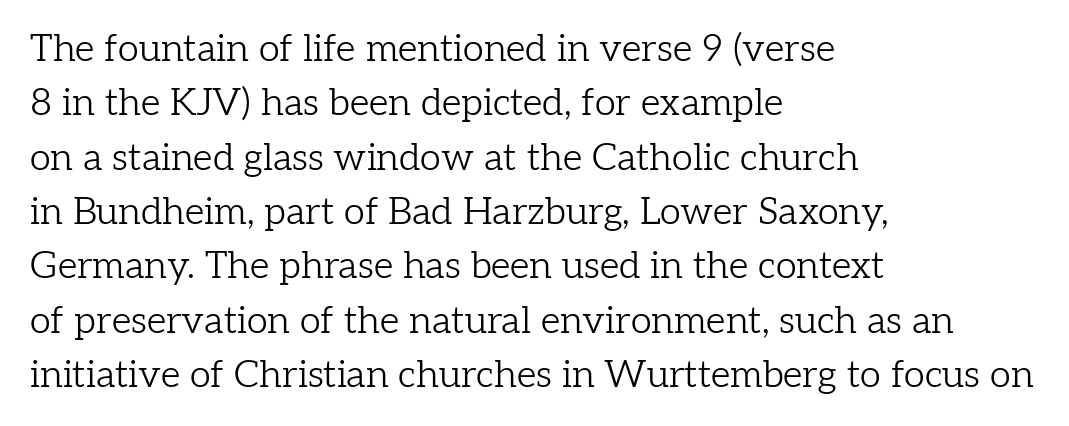
Q: Is the text bold? A: No.
Q: Is the text italic (slanted)? A: No, it is upright.
Q: Is the typeface a serif or a sans-serif typeface? A: Serif.
Q: Is the text underlined? A: No.
Q: How is the paragraph aligned? A: Left-aligned.
Q: Is the spacing between letters normal or unusually wide? A: Normal.
Q: Is the spacing between lines tight, normal or loose? A: Normal.
Q: Width (condensed, normal, or wide)? A: Normal.
Q: Stroke contrast? A: Low.
Q: x-height? A: Medium.
Q: Monospaced? A: No.
